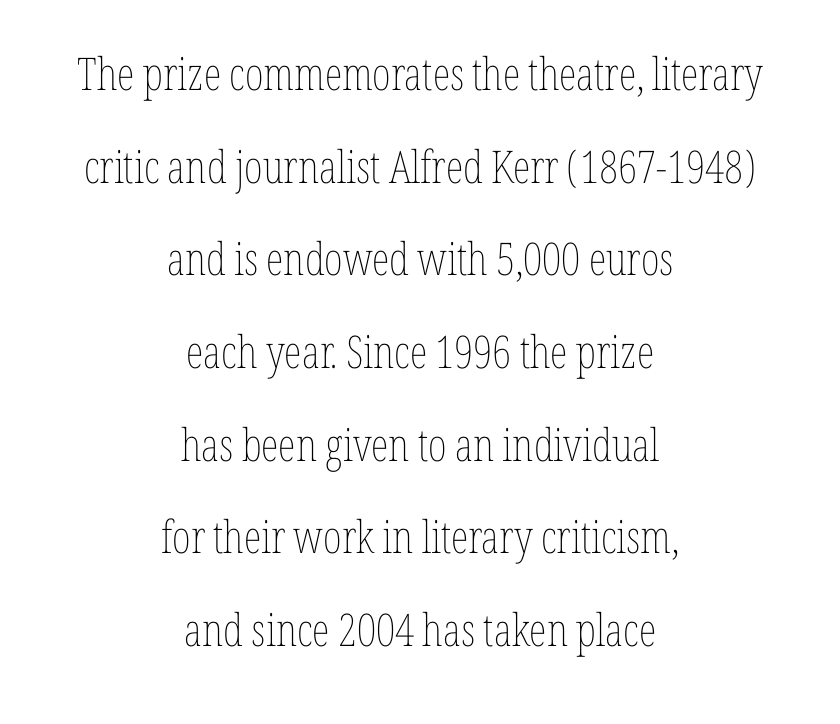
The image shows 45 px thin, condensed type, upright; set centered, loose line spacing (2.06x), normal letter spacing, not underlined; low stroke contrast and a medium x-height.
